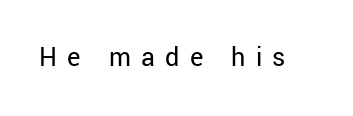
Q: Is the text bold? A: No.
Q: Is the text italic (slanted)? A: No, it is upright.
Q: Is the typeface a serif or a sans-serif typeface? A: Sans-serif.
Q: Is the text underlined? A: No.
Q: Is the spacing between letters normal or unusually wide? A: Unusually wide.
Q: Width (condensed, normal, or wide)? A: Normal.
Q: Stroke contrast? A: Low.
Q: x-height? A: Medium.
Q: Monospaced? A: No.
